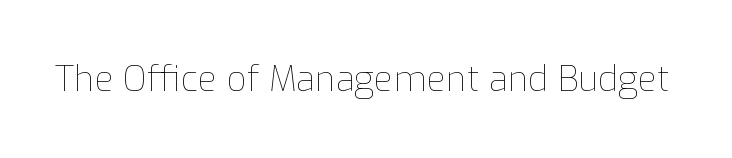
Q: Is the text bold? A: No.
Q: Is the text italic (slanted)? A: No, it is upright.
Q: Is the text underlined? A: No.
Q: Is the spacing between letters normal or unusually wide? A: Normal.
Q: Width (condensed, normal, or wide)? A: Normal.
Q: Stroke contrast? A: Low.
Q: x-height? A: Medium.
Q: Monospaced? A: No.
